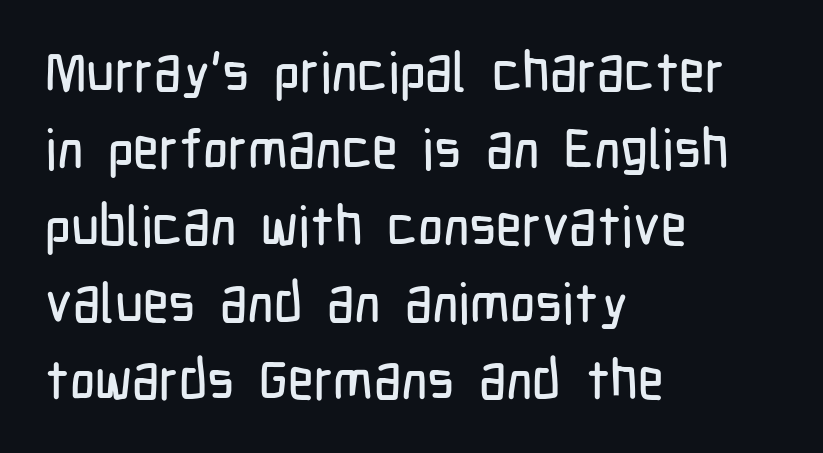
Q: Is the text italic (slanted)? A: No, it is upright.
Q: Is the typeface a serif or a sans-serif typeface? A: Sans-serif.
Q: Is the text underlined? A: No.
Q: How is the paragraph aligned? A: Left-aligned.
Q: Is the spacing between letters normal or unusually wide? A: Normal.
Q: Is the spacing between lines tight, normal or loose? A: Normal.
Q: Width (condensed, normal, or wide)? A: Condensed.
Q: Stroke contrast? A: Low.
Q: x-height? A: Medium.
Q: Monospaced? A: No.
